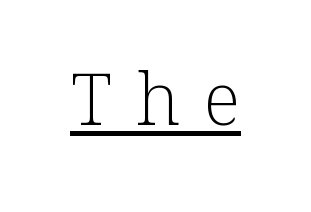
Q: Is the text bold? A: No.
Q: Is the text italic (slanted)? A: No, it is upright.
Q: Is the typeface a serif or a sans-serif typeface? A: Serif.
Q: Is the text underlined? A: Yes.
Q: Is the spacing between letters normal or unusually wide? A: Unusually wide.
Q: Width (condensed, normal, or wide)? A: Normal.
Q: Stroke contrast? A: Low.
Q: x-height? A: Medium.
Q: Monospaced? A: No.
